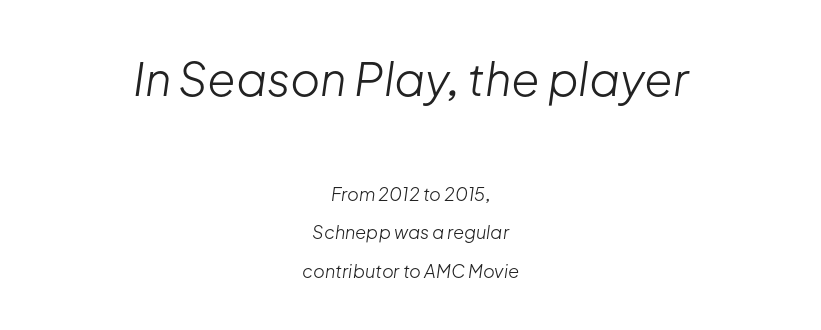
{"italic": "yes", "lean": "right", "slant_degrees": 8, "bold": "no", "weight": "light", "width": "normal", "stroke_contrast": "low", "x_height": "medium", "monospaced": "no", "underline": "no", "align": "center", "line_spacing": "loose", "line_spacing_ratio": 2.12, "letter_spacing": "normal", "letter_spacing_em": 0.0, "larger_block": "first", "size_ratio": 2.56, "glyph_px": 46}
